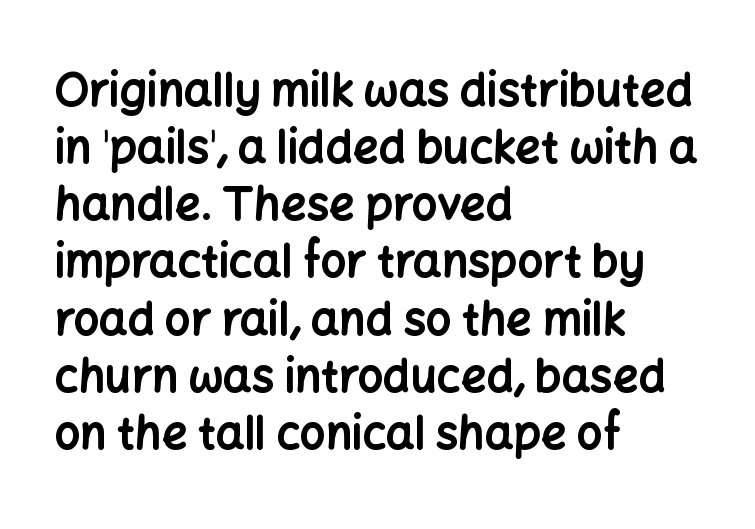
Q: Is the text bold? A: Yes.
Q: Is the text italic (slanted)? A: No, it is upright.
Q: Is the typeface a serif or a sans-serif typeface? A: Sans-serif.
Q: Is the text underlined? A: No.
Q: How is the paragraph aligned? A: Left-aligned.
Q: Is the spacing between letters normal or unusually wide? A: Normal.
Q: Is the spacing between lines tight, normal or loose? A: Normal.
Q: Width (condensed, normal, or wide)? A: Normal.
Q: Stroke contrast? A: Low.
Q: x-height? A: Medium.
Q: Monospaced? A: No.
